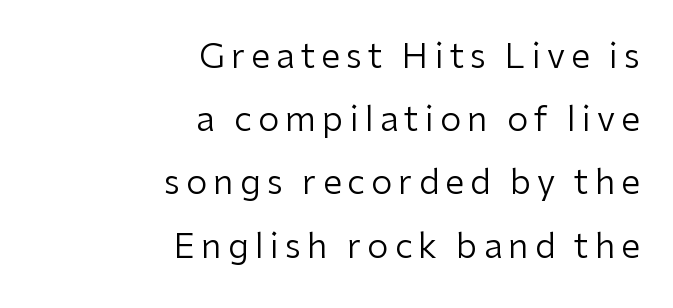
Q: Is the text bold? A: No.
Q: Is the text italic (slanted)? A: No, it is upright.
Q: Is the typeface a serif or a sans-serif typeface? A: Sans-serif.
Q: Is the text underlined? A: No.
Q: How is the paragraph aligned? A: Right-aligned.
Q: Width (condensed, normal, or wide)? A: Normal.
Q: Stroke contrast? A: Low.
Q: x-height? A: Medium.
Q: Monospaced? A: No.
